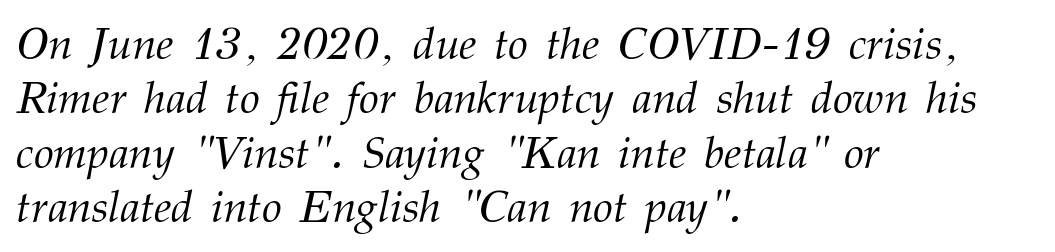
The type family on display is of the serif kind. The face used here is proportionally spaced, like ordinary book or web type. The area under the type is left untouched. Each line starts at the same left margin while the right side varies. On a weight scale, this lands at 450 or below.
